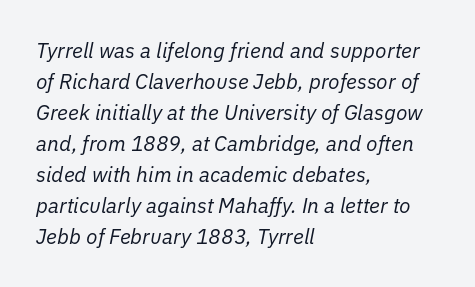
The image shows 21 px text type, italic (leaning right); set left-aligned, normal line spacing (1.48x), normal letter spacing, not underlined.
